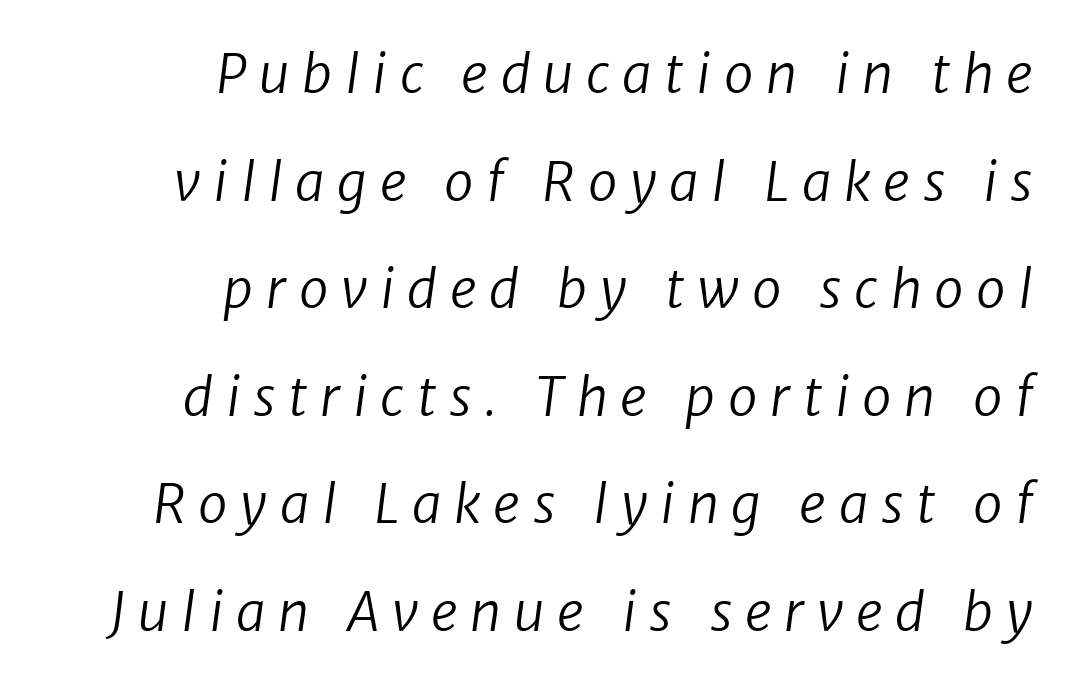
Q: Is the text bold? A: No.
Q: Is the typeface a serif or a sans-serif typeface? A: Sans-serif.
Q: Is the text underlined? A: No.
Q: How is the paragraph aligned? A: Right-aligned.
Q: Is the spacing between letters normal or unusually wide? A: Unusually wide.
Q: Is the spacing between lines tight, normal or loose? A: Loose.
Q: Width (condensed, normal, or wide)? A: Normal.
Q: Stroke contrast? A: Low.
Q: x-height? A: Medium.
Q: Monospaced? A: No.
